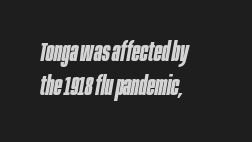
The image shows 26 px bold type, italic (leaning right); set left-aligned, normal line spacing (1.29x), normal letter spacing, not underlined.
